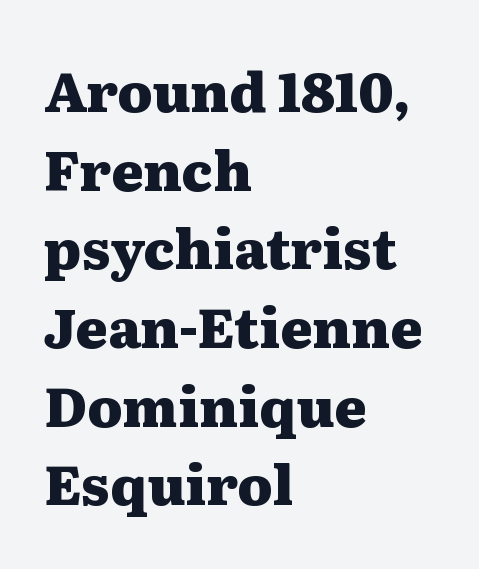
{"serif": "yes", "italic": "no", "bold": "yes", "weight": "heavy", "width": "wide", "stroke_contrast": "medium", "x_height": "medium", "monospaced": "no", "underline": "no", "align": "left", "line_spacing": "normal", "line_spacing_ratio": 1.43, "letter_spacing": "normal", "letter_spacing_em": 0.0, "glyph_px": 55}
